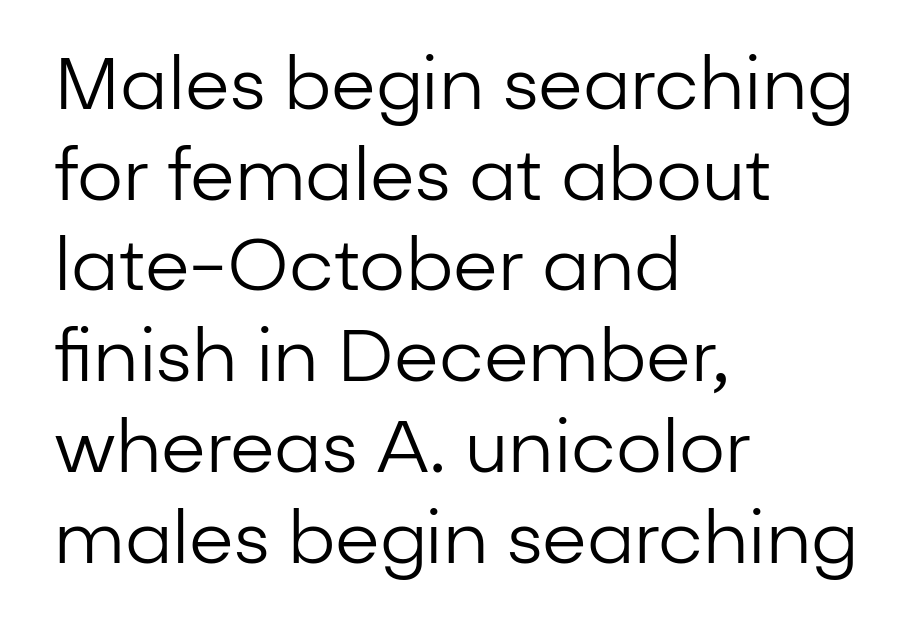
The image shows 72 px regular-weight sans-serif type, upright; set left-aligned, normal line spacing (1.26x), normal letter spacing, not underlined; low stroke contrast and a medium x-height.
